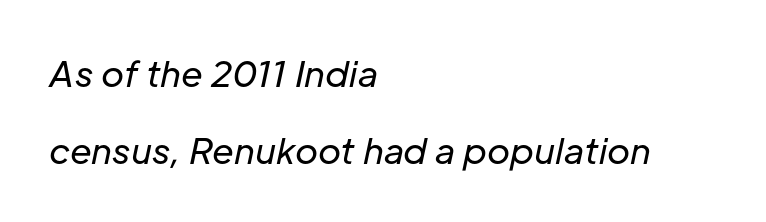
Q: Is the text bold? A: No.
Q: Is the text italic (slanted)? A: Yes, it leans right by about 12 degrees.
Q: Is the text underlined? A: No.
Q: How is the paragraph aligned? A: Left-aligned.
Q: Is the spacing between letters normal or unusually wide? A: Normal.
Q: Is the spacing between lines tight, normal or loose? A: Loose.
Q: Width (condensed, normal, or wide)? A: Normal.
Q: Stroke contrast? A: Low.
Q: x-height? A: Medium.
Q: Monospaced? A: No.
